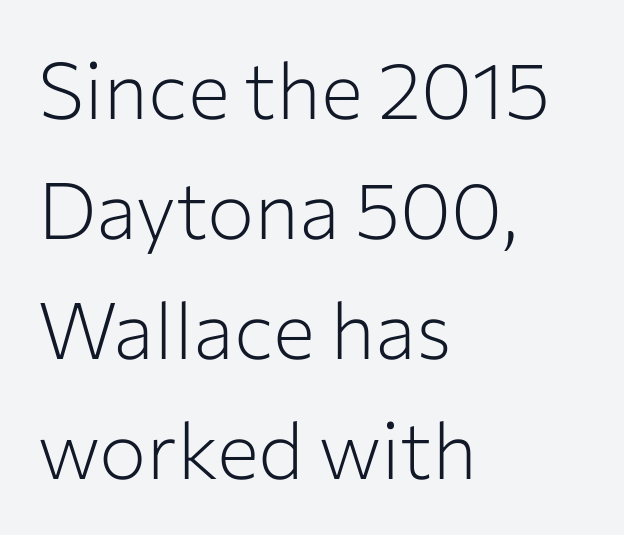
The image shows 79 px light sans-serif type, upright; set left-aligned, normal line spacing (1.52x), normal letter spacing, not underlined; low stroke contrast and a medium x-height.
